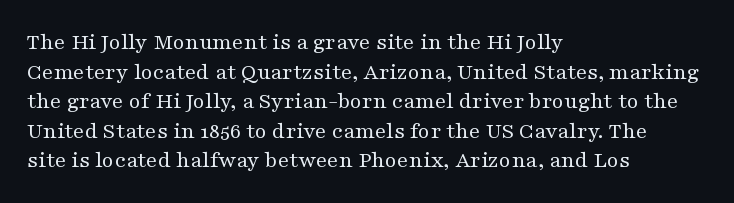
Q: Is the text bold? A: No.
Q: Is the text italic (slanted)? A: No, it is upright.
Q: Is the text underlined? A: No.
Q: How is the paragraph aligned? A: Left-aligned.
Q: Is the spacing between letters normal or unusually wide? A: Normal.
